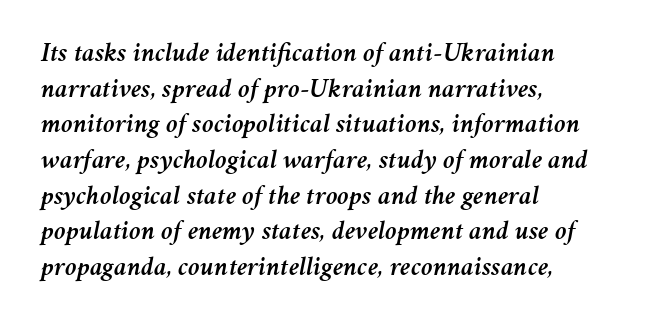
Vertical spacing — default. Designer's note — italics engaged. The rendering keeps characters at their native spacing. The rendering anchors every line to the left-hand side. Bare-footed words on every line.
